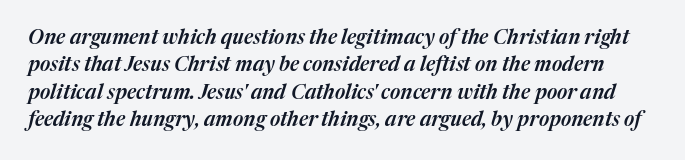
The image shows 20 px text type, italic (leaning right); set normal line spacing (1.37x), normal letter spacing, not underlined.
